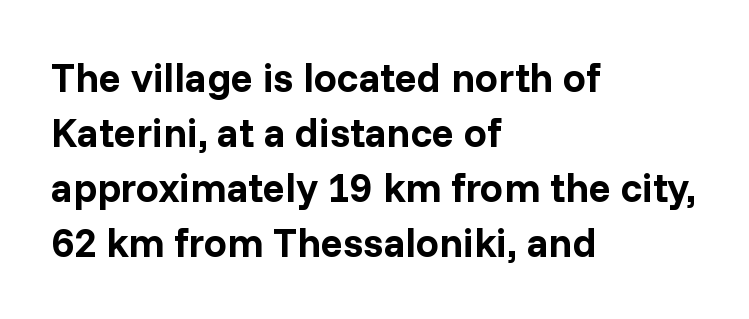
Is the letter spacing exaggerated? No — it looks like the ordinary default. Quick note: underline off. Do the characters align in a grid? No, the font is proportional. The letters stand straight up with perfectly vertical stems. Vertical spacing — default.
